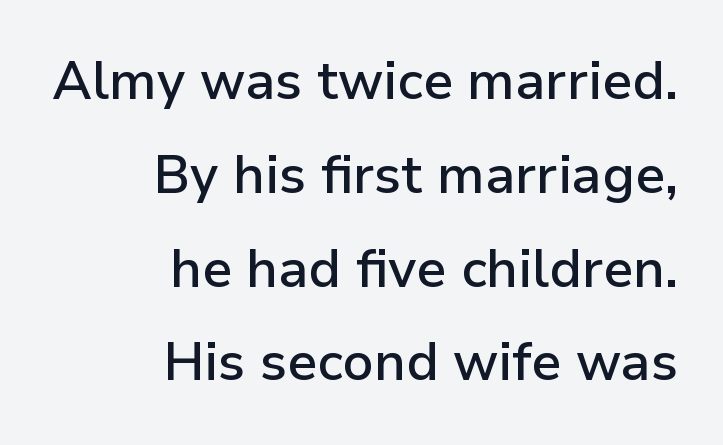
Q: Is the text bold? A: Semi-bold.
Q: Is the text italic (slanted)? A: No, it is upright.
Q: Is the typeface a serif or a sans-serif typeface? A: Sans-serif.
Q: Is the text underlined? A: No.
Q: How is the paragraph aligned? A: Right-aligned.
Q: Is the spacing between letters normal or unusually wide? A: Normal.
Q: Width (condensed, normal, or wide)? A: Normal.
Q: Stroke contrast? A: Low.
Q: x-height? A: Medium.
Q: Monospaced? A: No.
